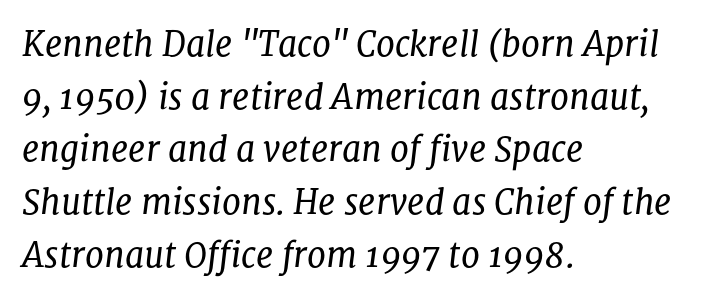
Q: Is the text bold? A: No.
Q: Is the text italic (slanted)? A: Yes, it leans right by about 8 degrees.
Q: Is the typeface a serif or a sans-serif typeface? A: Serif.
Q: Is the text underlined? A: No.
Q: How is the paragraph aligned? A: Left-aligned.
Q: Is the spacing between letters normal or unusually wide? A: Normal.
Q: Is the spacing between lines tight, normal or loose? A: Normal.
Q: Width (condensed, normal, or wide)? A: Normal.
Q: Stroke contrast? A: Low.
Q: x-height? A: Medium.
Q: Monospaced? A: No.
